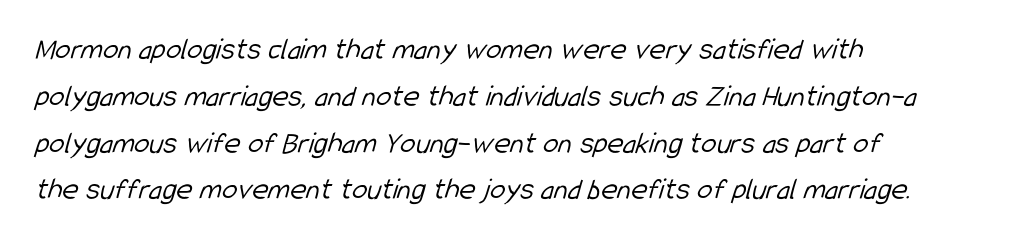
The image shows 31 px light, condensed sans-serif type; set left-aligned, normal line spacing (1.51x), normal letter spacing, not underlined; low stroke contrast and a medium x-height.
